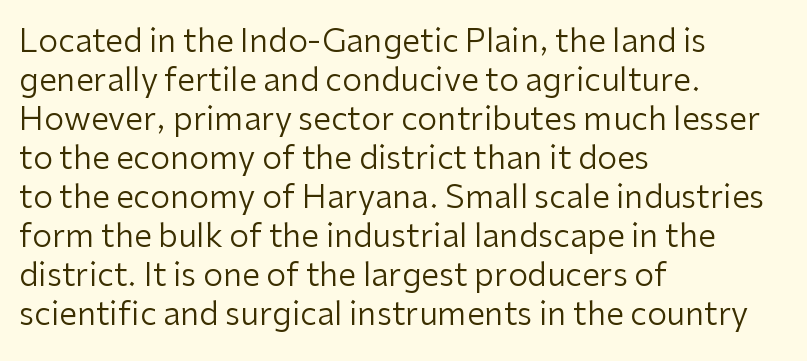
The image shows 32 px regular-weight sans-serif type, upright; set left-aligned, line spacing 1.22x, normal letter spacing, not underlined; low stroke contrast and a medium x-height.
